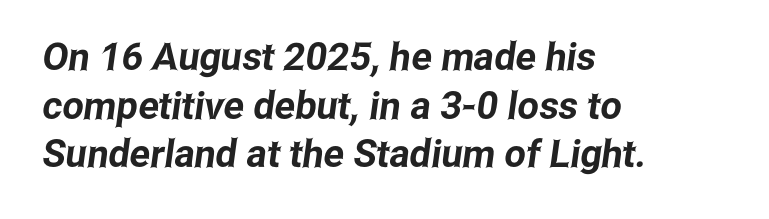
Q: Is the typeface a serif or a sans-serif typeface? A: Sans-serif.
Q: Is the text underlined? A: No.
Q: How is the paragraph aligned? A: Left-aligned.
Q: Is the spacing between letters normal or unusually wide? A: Normal.
Q: Is the spacing between lines tight, normal or loose? A: Normal.
Q: Width (condensed, normal, or wide)? A: Condensed.
Q: Stroke contrast? A: Low.
Q: x-height? A: Medium.
Q: Monospaced? A: No.
